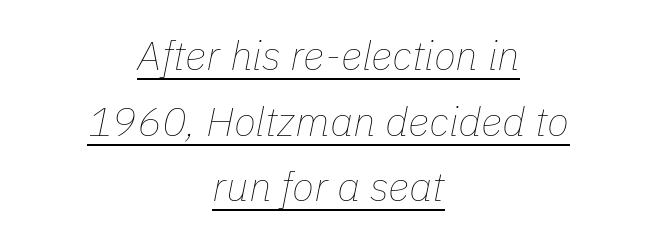
This reads as an unemphasized weight, regular at the heaviest. Tall strokes in this sample are angled rather than plumb. Proportional: the letters do not fall into vertical columns. Line starts and ends both wander, symmetrically. Nothing unusual about the tracking: characters are spaced as the font intends. Regular leading.
